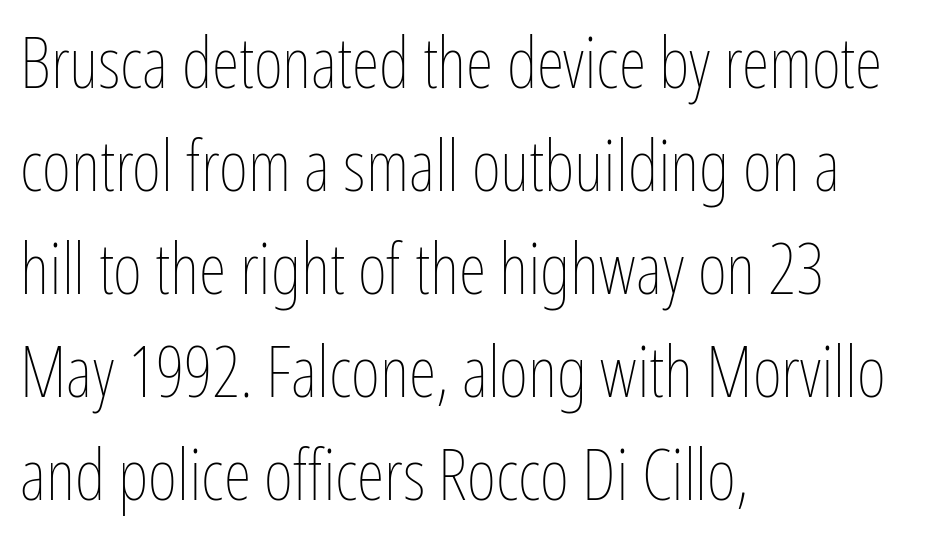
The image shows 71 px thin, condensed type, upright; set left-aligned, normal line spacing (1.45x), normal letter spacing, not underlined; low stroke contrast and a medium x-height.
